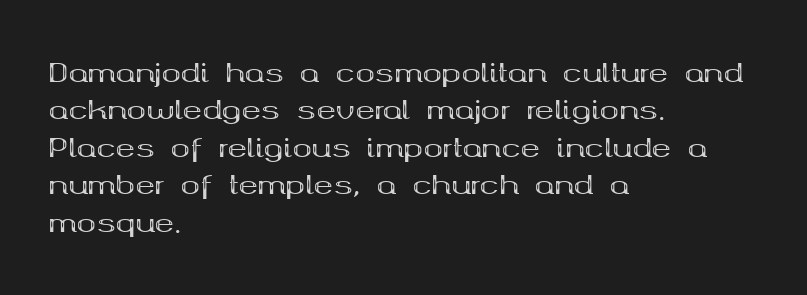
{"italic": "no", "bold": "yes", "underline": "no", "align": "left", "line_spacing": "normal", "line_spacing_ratio": 1.44, "letter_spacing": "normal", "letter_spacing_em": 0.0, "glyph_px": 26}
